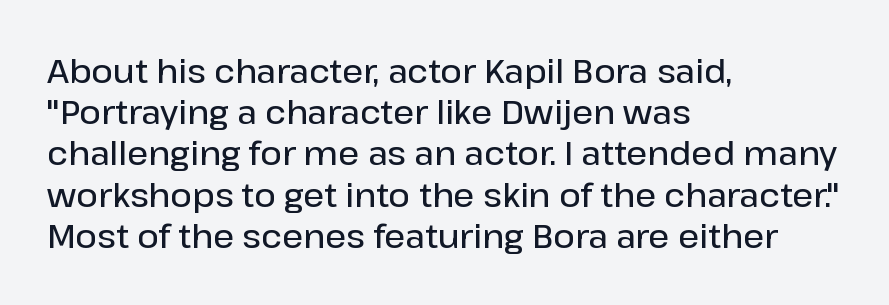
Alignment: flush left. The rows are spaced the way most documents space them. You can tell from the bare stems that sans-serif type was used. Is there any slant? The stems are plumb. The glyphs have the mass of a demibold cut, below bold.
